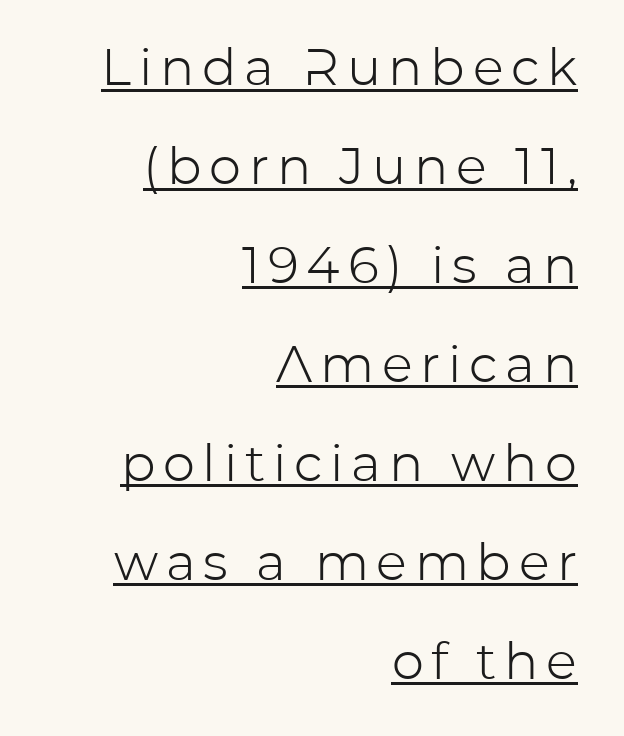
The weight would be labelled regular, book, light, or lighter still. The face used here appears with an underline applied. If you drew a ruler down the right edge, every line would touch it. This is roman type, the default non-slanted kind. Interline gaps are noticeably wide in this sample. Each letter keeps its own natural width here, so spacing adapts to shape.
